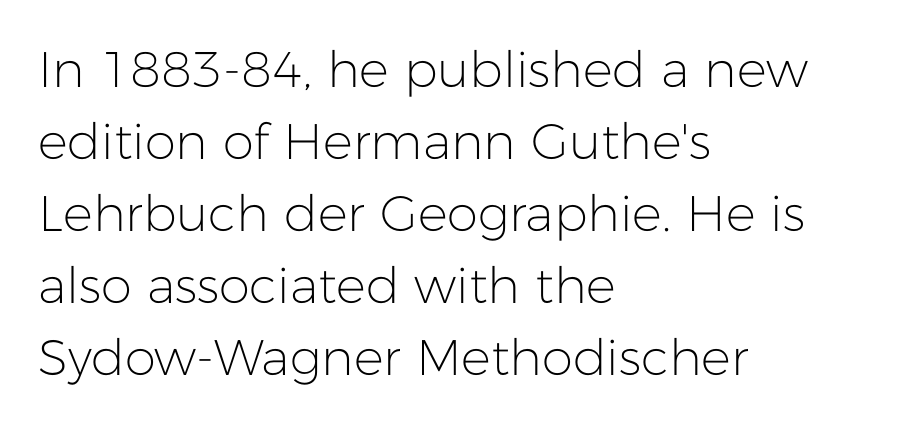
Any mark beneath the type? The region is blank. Heft: none added — not bold. No feet cap the strokes, marking this as sans-serif type. Does the leading feel generous? No, just average. The compositor pushed each line to the left boundary. You could call the tracking neutral — neither tight nor loose.
